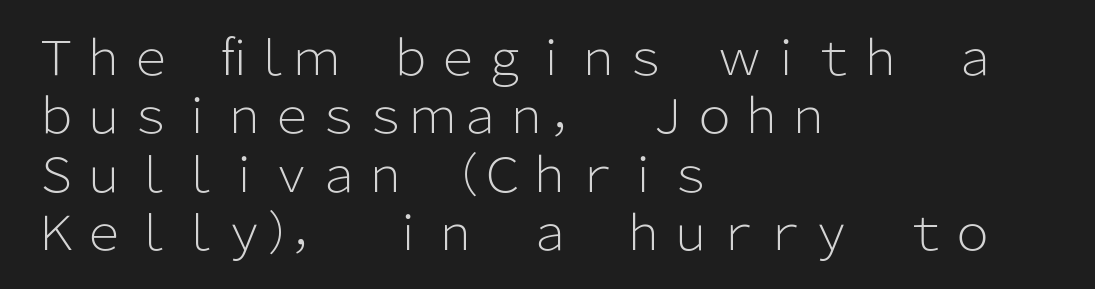
The image shows 47 px light sans-serif type, upright; set left-aligned, line spacing 1.24x, normal letter spacing, not underlined; low stroke contrast and a medium x-height.
